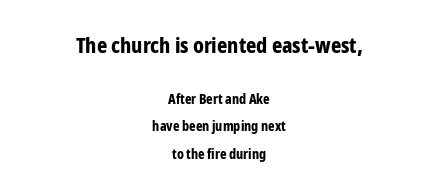
Q: Is the text bold? A: Yes.
Q: Is the text italic (slanted)? A: No, it is upright.
Q: Is the text underlined? A: No.
Q: How is the paragraph aligned? A: Centered.
Q: Is the spacing between letters normal or unusually wide? A: Normal.
Q: Is the spacing between lines tight, normal or loose? A: Loose.
Q: Which block of text is set in a larger size, the first (top) or the second (bottom)? A: The first (top) one.
